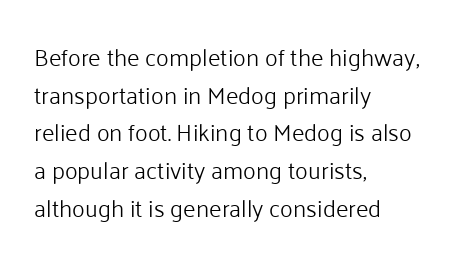
{"italic": "no", "bold": "no", "underline": "no", "align": "left", "line_spacing": "normal", "line_spacing_ratio": 1.57, "letter_spacing": "normal", "letter_spacing_em": 0.0, "glyph_px": 24}
